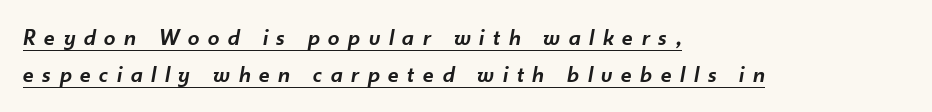
Q: Is the text bold? A: Semi-bold.
Q: Is the text italic (slanted)? A: Yes, it leans right by about 10 degrees.
Q: Is the text underlined? A: Yes.
Q: How is the paragraph aligned? A: Left-aligned.
Q: Is the spacing between letters normal or unusually wide? A: Unusually wide.
Q: Is the spacing between lines tight, normal or loose? A: Normal.
